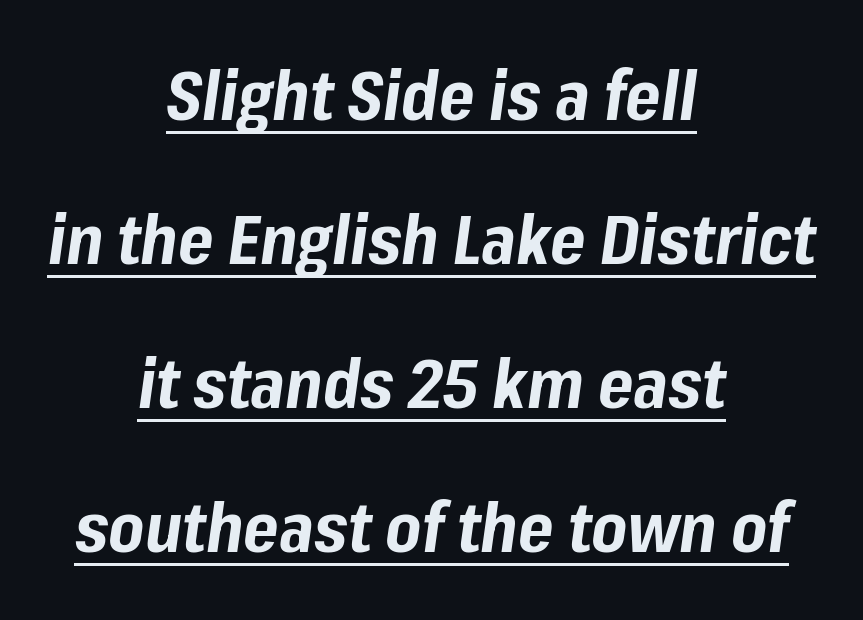
Q: Is the text bold? A: Yes.
Q: Is the text italic (slanted)? A: Yes, it leans right by about 8 degrees.
Q: Is the text underlined? A: Yes.
Q: How is the paragraph aligned? A: Centered.
Q: Is the spacing between letters normal or unusually wide? A: Normal.
Q: Is the spacing between lines tight, normal or loose? A: Loose.
Q: Width (condensed, normal, or wide)? A: Normal.
Q: Stroke contrast? A: Low.
Q: x-height? A: Medium.
Q: Monospaced? A: No.
